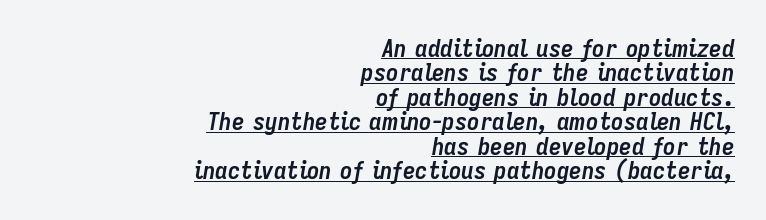
The image shows 25 px bold type, italic (leaning right); set right-aligned, tight line spacing (0.98x), normal letter spacing, underlined.
